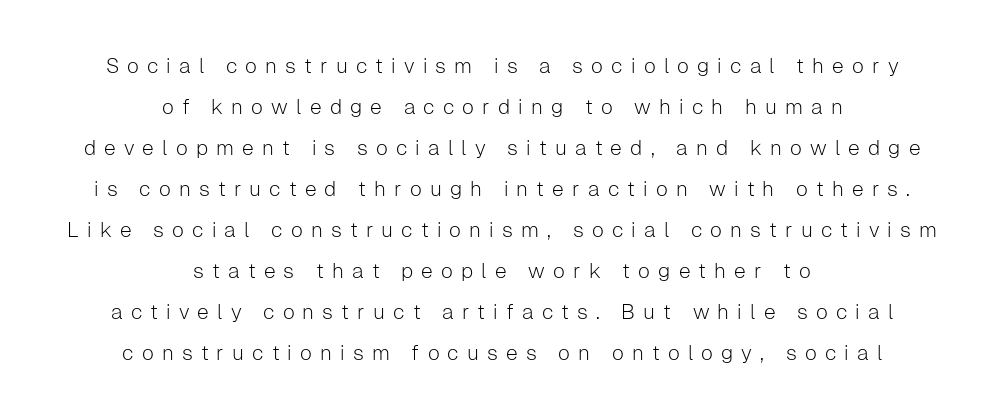
The image shows 21 px text type, upright; set centered, loose line spacing (1.95x), unusually wide letter spacing (+0.39 em), not underlined.
